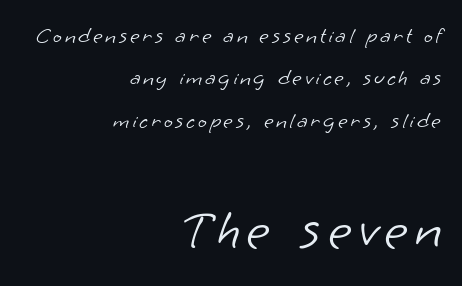
Do the characters align in a grid? No, the font is proportional. Any mark beneath the type? The region is blank. The font is comparable to plain body text, perhaps lighter. This sample is right-justified, so line beginnings fall wherever the words allow. The block sitting lower on the canvas is the one with enlarged characters. To sum up the face: it is a sans, with no serifs.
